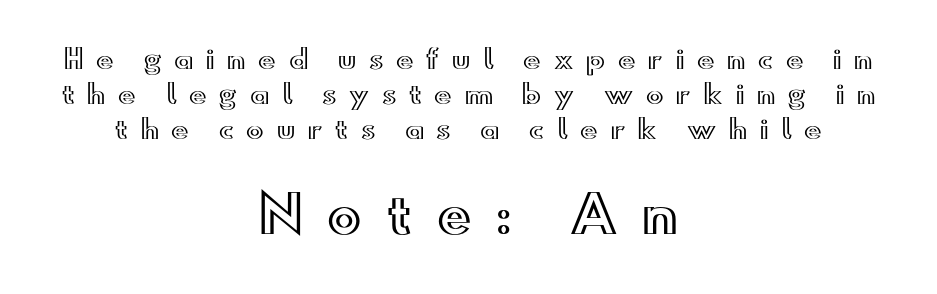
Q: Is the text italic (slanted)? A: No, it is upright.
Q: Is the text underlined? A: No.
Q: How is the paragraph aligned? A: Centered.
Q: Is the spacing between letters normal or unusually wide? A: Unusually wide.
Q: Is the spacing between lines tight, normal or loose? A: Normal.
Q: Which block of text is set in a larger size, the first (top) or the second (bottom)? A: The second (bottom) one.
Q: Width (condensed, normal, or wide)? A: Wide.
Q: x-height? A: Small.
Q: Monospaced? A: No.
